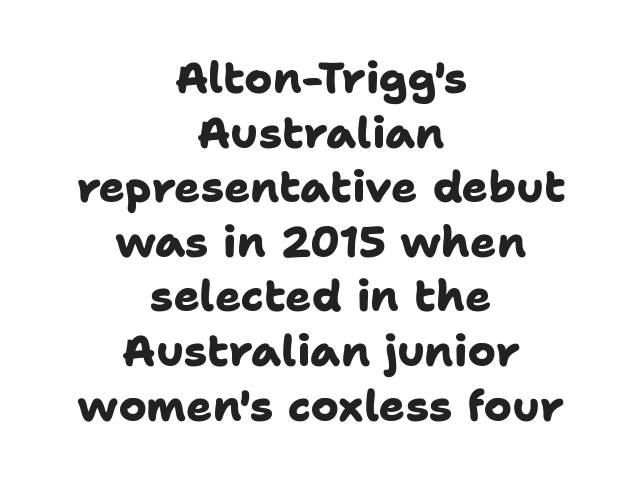
Q: Is the text bold? A: Yes.
Q: Is the typeface a serif or a sans-serif typeface? A: Sans-serif.
Q: Is the text underlined? A: No.
Q: How is the paragraph aligned? A: Centered.
Q: Is the spacing between letters normal or unusually wide? A: Normal.
Q: Is the spacing between lines tight, normal or loose? A: Normal.
Q: Width (condensed, normal, or wide)? A: Normal.
Q: Stroke contrast? A: Low.
Q: x-height? A: Medium.
Q: Monospaced? A: No.
